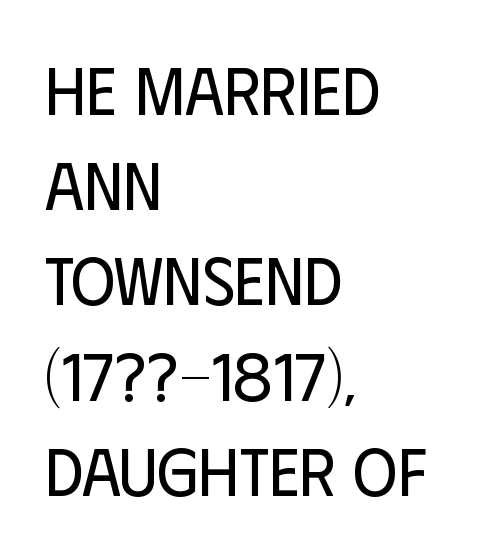
The image shows 68 px regular-weight, condensed sans-serif type, upright; set left-aligned, normal line spacing (1.4x), normal letter spacing, not underlined; low stroke contrast and a large x-height.
